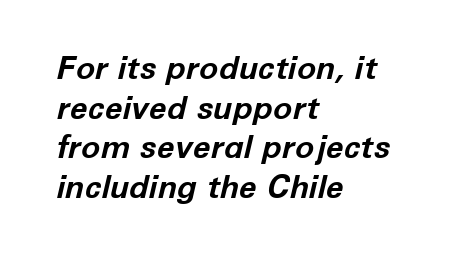
The image shows 32 px bold type, italic (leaning right); set left-aligned, line spacing 1.24x, normal letter spacing, not underlined; low stroke contrast and a medium x-height.
